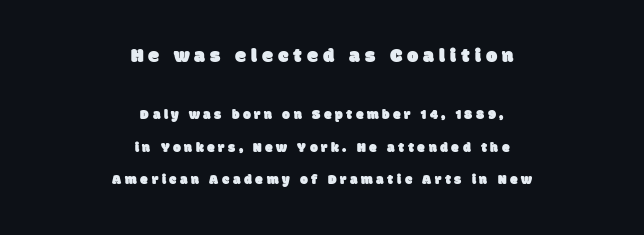
The image shows 20 px text type; set centered, loose line spacing (2.34x), unusually wide letter spacing (+0.25 em), not underlined; the first (top) block is 1.43x larger.
